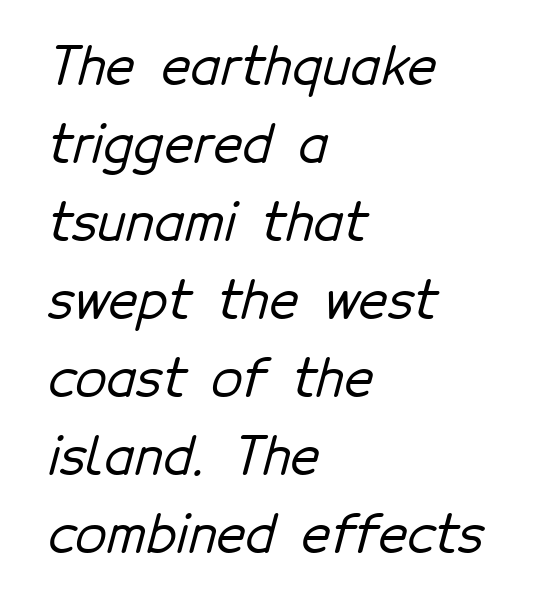
The image shows 51 px sans-serif type; set left-aligned, normal line spacing (1.53x), normal letter spacing, not underlined; low stroke contrast and a medium x-height.
